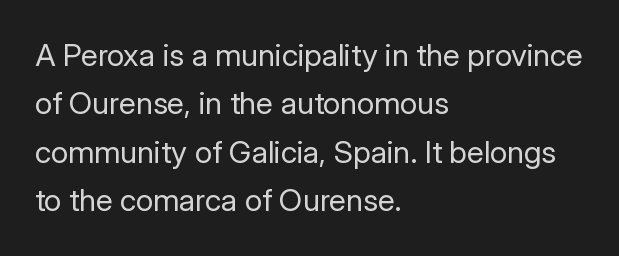
The image shows 31 px regular-weight sans-serif type, upright; set left-aligned, normal line spacing (1.56x), normal letter spacing, not underlined; low stroke contrast and a medium x-height.
